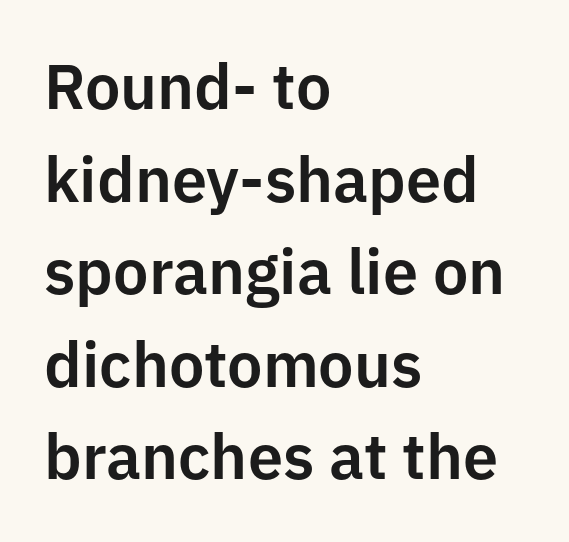
{"serif": "no", "italic": "no", "width": "normal", "stroke_contrast": "low", "x_height": "medium", "monospaced": "no", "underline": "no", "align": "left", "line_spacing": "normal", "line_spacing_ratio": 1.47, "letter_spacing": "normal", "letter_spacing_em": 0.0, "glyph_px": 63}
